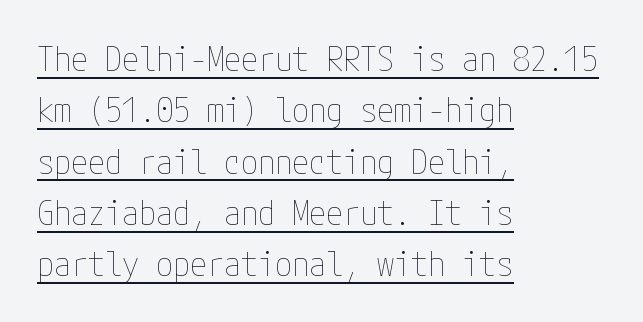
The image shows 34 px thin, condensed type, upright; set left-aligned, normal line spacing (1.51x), normal letter spacing, underlined; low stroke contrast and a medium x-height.
